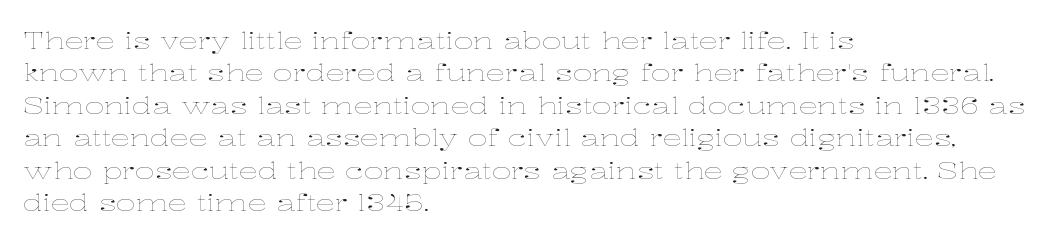
{"italic": "no", "bold": "no", "underline": "no", "align": "left", "line_spacing": "normal", "line_spacing_ratio": 1.35, "letter_spacing": "normal", "letter_spacing_em": 0.0, "glyph_px": 24}
